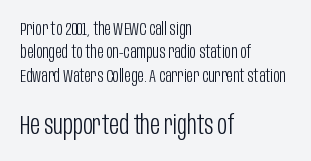
If you drew a ruler down the left edge, every line would touch it. No extra ink here — the face is not bold. The lettering stays uniformly vertical, giving the passage a roman look. Is there much room between lines? A standard amount, neither cramped nor airy. Spacing between characters is what you'd get straight out of the box. This layout puts the modest block above and the oversized block below.
